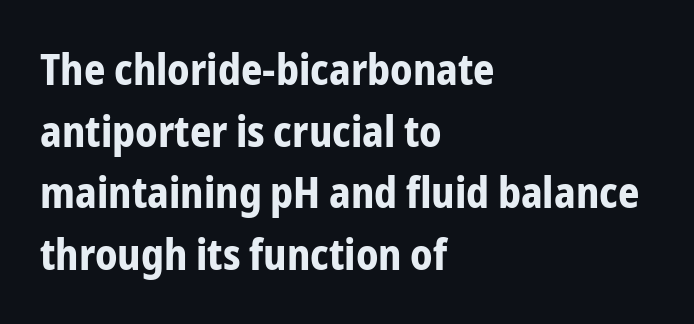
{"serif": "no", "italic": "no", "bold": "yes", "weight": "bold", "width": "condensed", "stroke_contrast": "low", "x_height": "medium", "monospaced": "no", "underline": "no", "align": "left", "line_spacing": "normal", "line_spacing_ratio": 1.47, "letter_spacing": "normal", "letter_spacing_em": 0.0, "glyph_px": 42}
